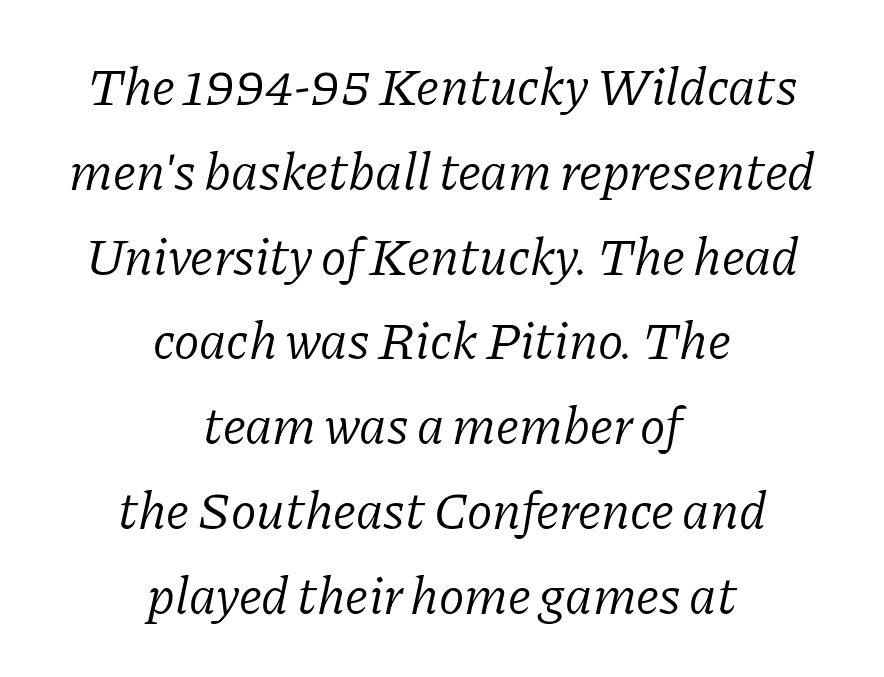
Note: serifs present on the glyphs. Stroke mass is kept to a normal reading level or below. Tracking here is standard; glyphs follow each other at the usual distance. A bare baseline throughout the passage. The paragraph shown floats in the horizontal middle.
